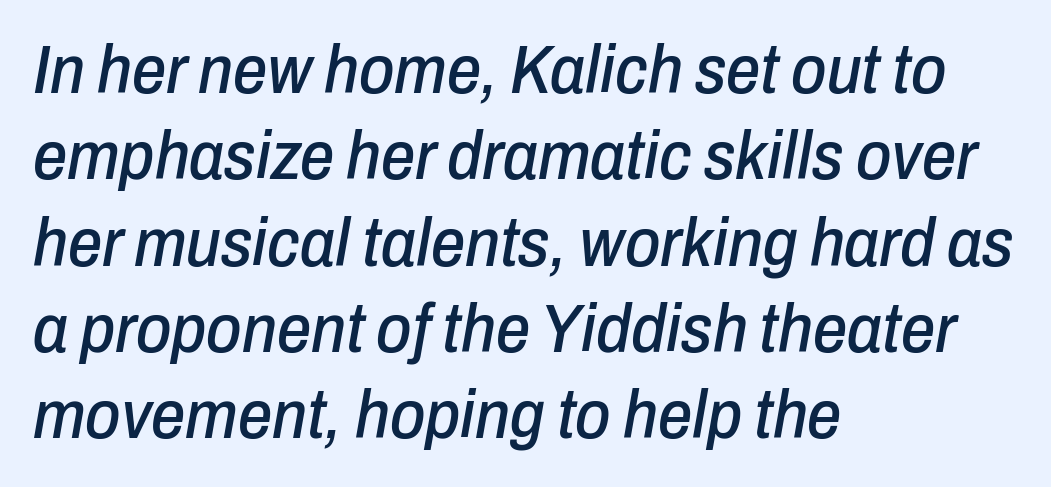
{"italic": "yes", "lean": "right", "slant_degrees": 10, "width": "condensed", "stroke_contrast": "low", "x_height": "medium", "monospaced": "no", "underline": "no", "align": "left", "line_spacing": "normal", "line_spacing_ratio": 1.27, "letter_spacing": "normal", "letter_spacing_em": 0.0, "glyph_px": 68}
